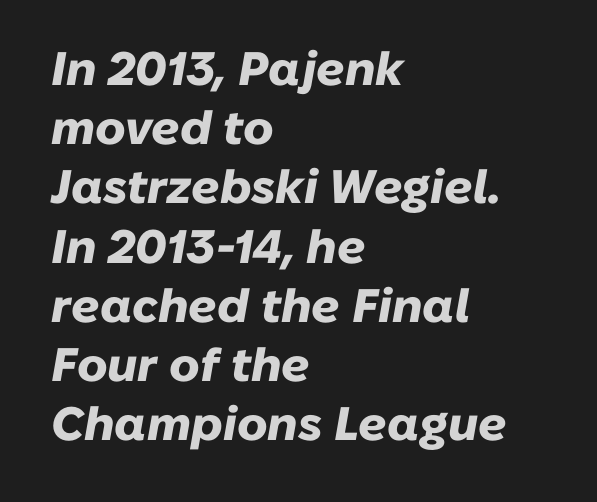
{"italic": "yes", "lean": "right", "slant_degrees": 10, "bold": "yes", "weight": "heavy", "width": "normal", "stroke_contrast": "low", "x_height": "medium", "monospaced": "no", "underline": "no", "align": "left", "line_spacing": "normal", "line_spacing_ratio": 1.26, "letter_spacing": "normal", "letter_spacing_em": 0.0, "glyph_px": 47}
